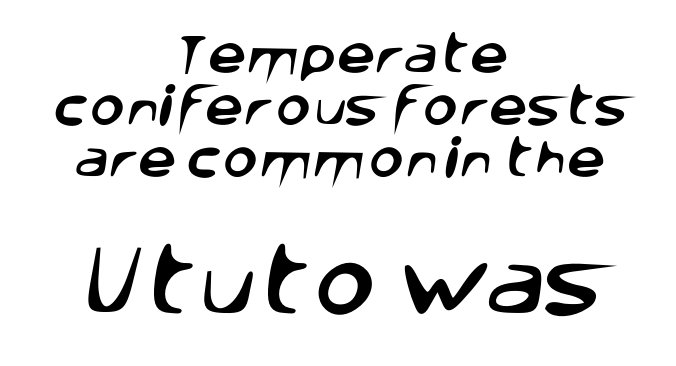
The image shows 75 px sans-serif type; set centered, line spacing 1.21x, normal letter spacing, not underlined; the second (bottom) block is 1.74x larger; low stroke contrast and a large x-height.
